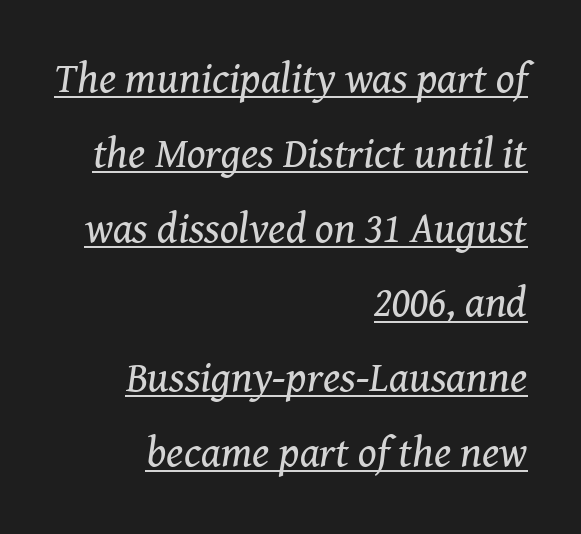
Looking at the ascenders, they clearly lean. Counters stay open thanks to moderate or lighter strokes. Font category for this specimen: serif. Spacing verdict: proportional, widths tailored to each character.
